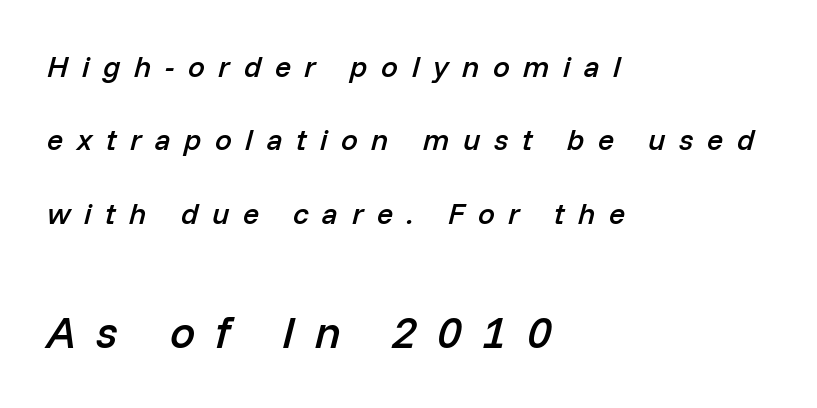
Q: Is the text bold? A: Semi-bold.
Q: Is the text italic (slanted)? A: Yes, it leans right by about 14 degrees.
Q: Is the text underlined? A: No.
Q: How is the paragraph aligned? A: Left-aligned.
Q: Is the spacing between letters normal or unusually wide? A: Unusually wide.
Q: Is the spacing between lines tight, normal or loose? A: Loose.
Q: Which block of text is set in a larger size, the first (top) or the second (bottom)? A: The second (bottom) one.
Q: Width (condensed, normal, or wide)? A: Normal.
Q: Stroke contrast? A: Low.
Q: x-height? A: Medium.
Q: Monospaced? A: No.
